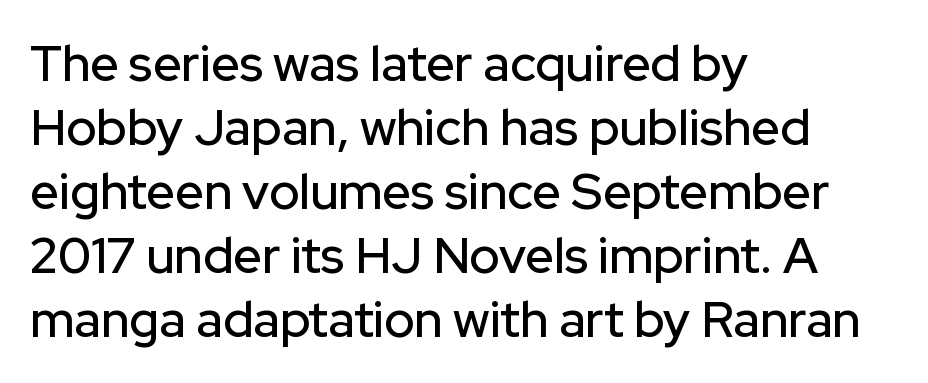
Q: Is the text italic (slanted)? A: No, it is upright.
Q: Is the typeface a serif or a sans-serif typeface? A: Sans-serif.
Q: Is the text underlined? A: No.
Q: How is the paragraph aligned? A: Left-aligned.
Q: Is the spacing between letters normal or unusually wide? A: Normal.
Q: Is the spacing between lines tight, normal or loose? A: Normal.
Q: Width (condensed, normal, or wide)? A: Normal.
Q: Stroke contrast? A: Low.
Q: x-height? A: Medium.
Q: Monospaced? A: No.
